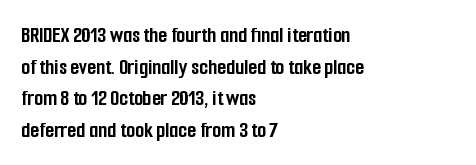
The image shows 23 px bold type, upright; set left-aligned, normal line spacing (1.37x), normal letter spacing, not underlined.
